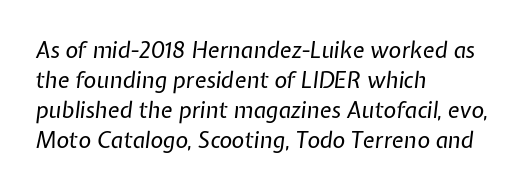
Every character sits at an angle, as italics do. No letter is thick-stroked: the sample isn't bold. Does the leading feel generous? No, just average. This rendering leaves character spacing at its baseline value.
